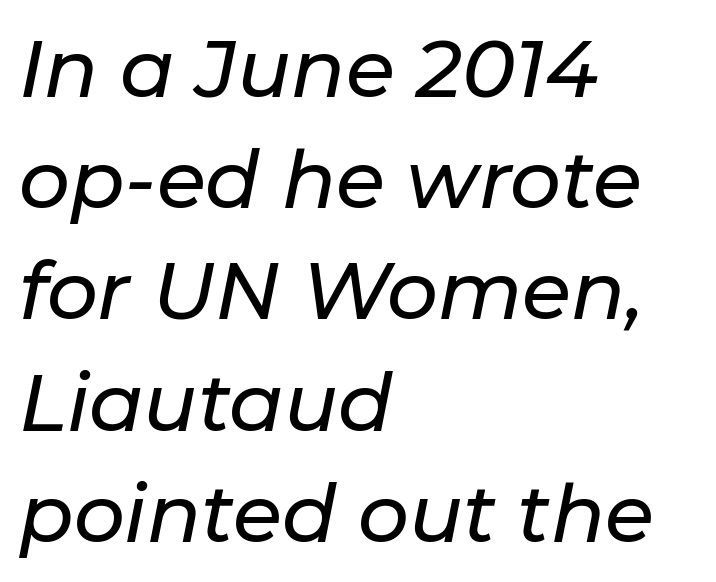
If you drew a ruler down the left edge, every line would touch it. Does extra space separate the letters? No, they use regular spacing. Compared with ordinary roman type, these characters are visibly tilted. The rendering uses natural spacing where letterforms have individual widths. Each row of text sits above clean, open space. The passage shown stacks its lines at a standard gap.
